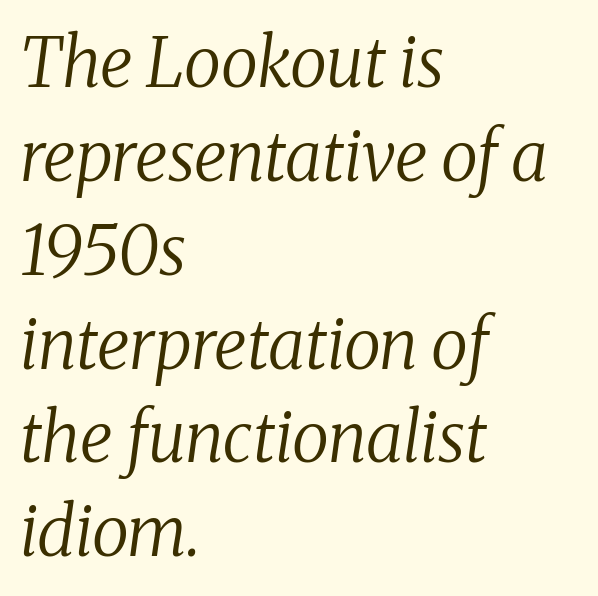
{"serif": "yes", "italic": "yes", "lean": "right", "slant_degrees": 8, "bold": "no", "weight": "regular", "width": "normal", "stroke_contrast": "medium", "x_height": "medium", "monospaced": "no", "underline": "no", "align": "left", "line_spacing": "normal", "line_spacing_ratio": 1.38, "letter_spacing": "normal", "letter_spacing_em": 0.0, "glyph_px": 68}
